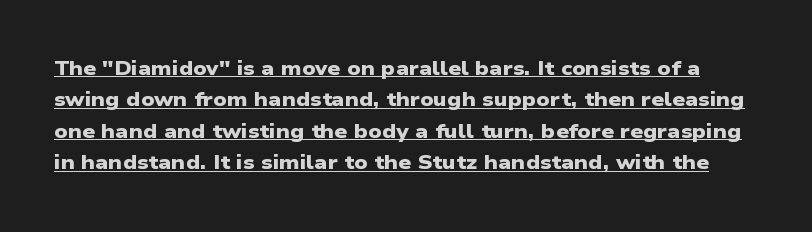
The image shows 20 px bold type; set normal line spacing (1.57x), normal letter spacing, underlined.
